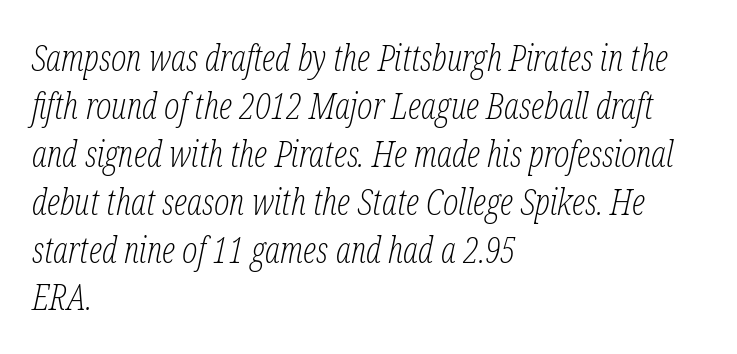
{"serif": "yes", "italic": "yes", "lean": "right", "slant_degrees": 12, "bold": "no", "weight": "light", "width": "condensed", "stroke_contrast": "low", "x_height": "medium", "monospaced": "no", "underline": "no", "align": "left", "line_spacing": "normal", "line_spacing_ratio": 1.33, "letter_spacing": "normal", "letter_spacing_em": 0.0, "glyph_px": 36}
